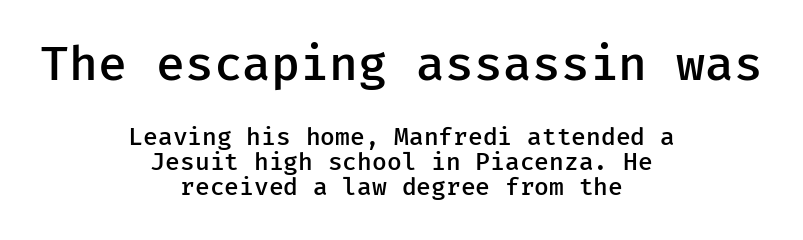
Tracking here is standard; glyphs follow each other at the usual distance. Vertical strokes here are truly vertical. This is sans-serif lettering, the kind often seen on screens and signage. Caption: upper text group enlarged, lower text group reduced.
